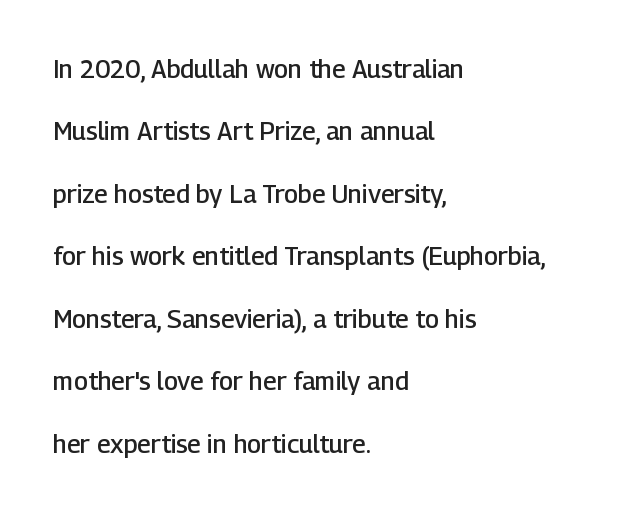
The image shows 25 px text type, upright; set left-aligned, loose line spacing (2.5x), normal letter spacing, not underlined.
